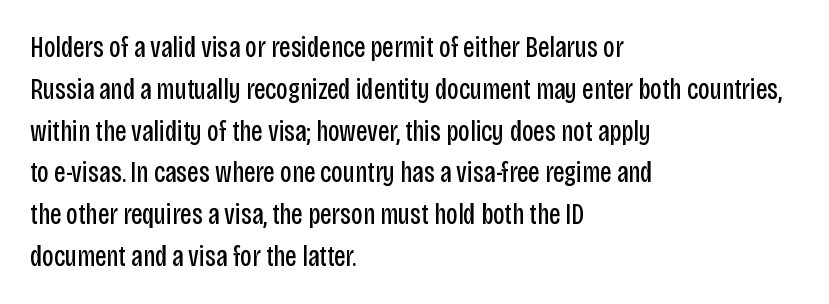
{"serif": "no", "italic": "no", "bold": "no", "weight": "regular", "width": "condensed", "stroke_contrast": "low", "x_height": "large", "monospaced": "no", "underline": "no", "align": "left", "line_spacing": "normal", "line_spacing_ratio": 1.44, "letter_spacing": "normal", "letter_spacing_em": 0.0, "glyph_px": 29}
